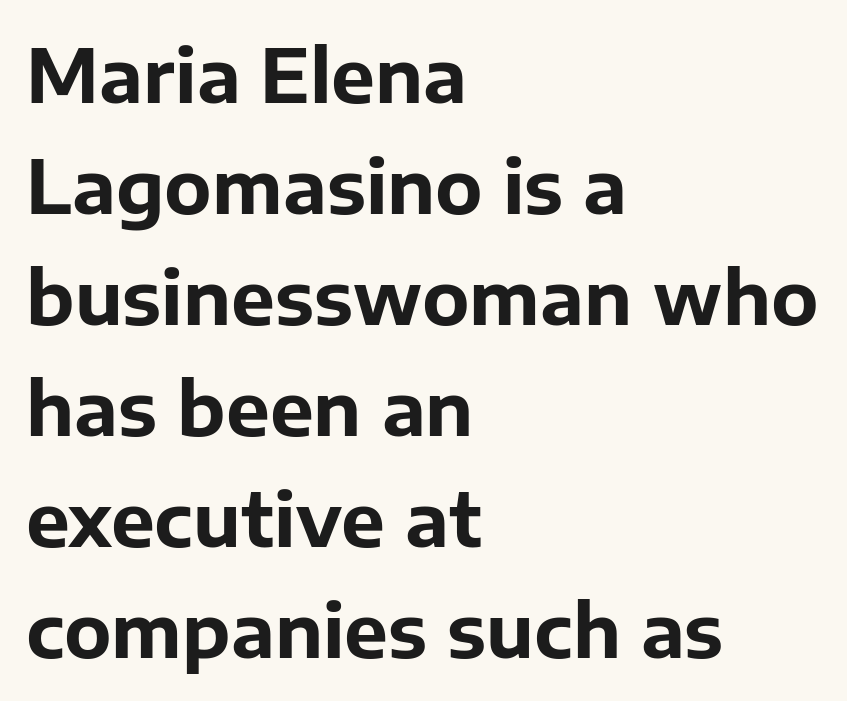
The image shows 74 px bold sans-serif type, upright; set left-aligned, normal line spacing (1.5x), normal letter spacing, not underlined; low stroke contrast and a medium x-height.
